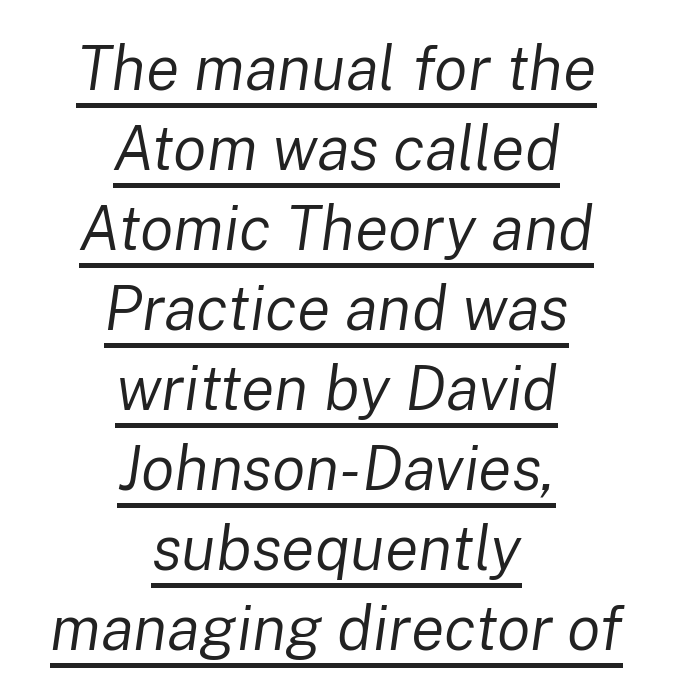
{"italic": "yes", "lean": "right", "slant_degrees": 8, "bold": "no", "weight": "regular", "width": "normal", "stroke_contrast": "low", "x_height": "medium", "monospaced": "no", "underline": "yes", "align": "center", "line_spacing": "normal", "line_spacing_ratio": 1.29, "letter_spacing": "normal", "letter_spacing_em": 0.0, "glyph_px": 62}
